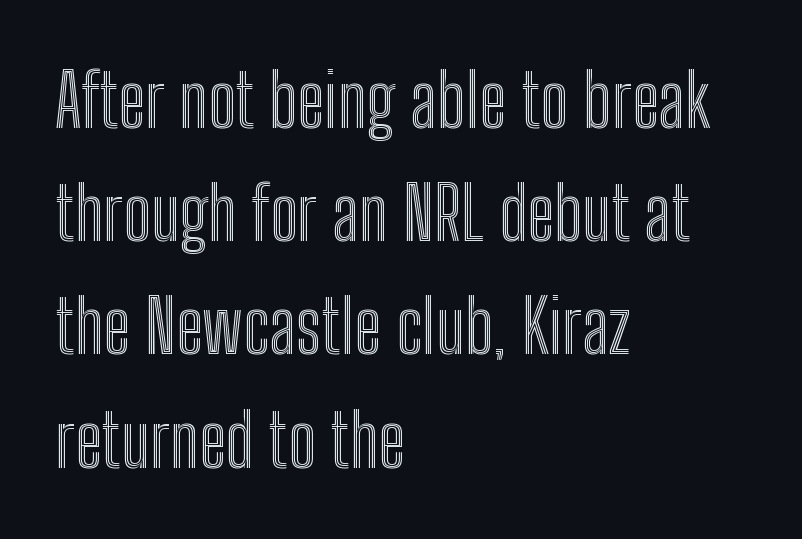
The image shows 74 px condensed type, upright; set left-aligned, normal line spacing (1.53x), normal letter spacing, not underlined; a medium x-height.
